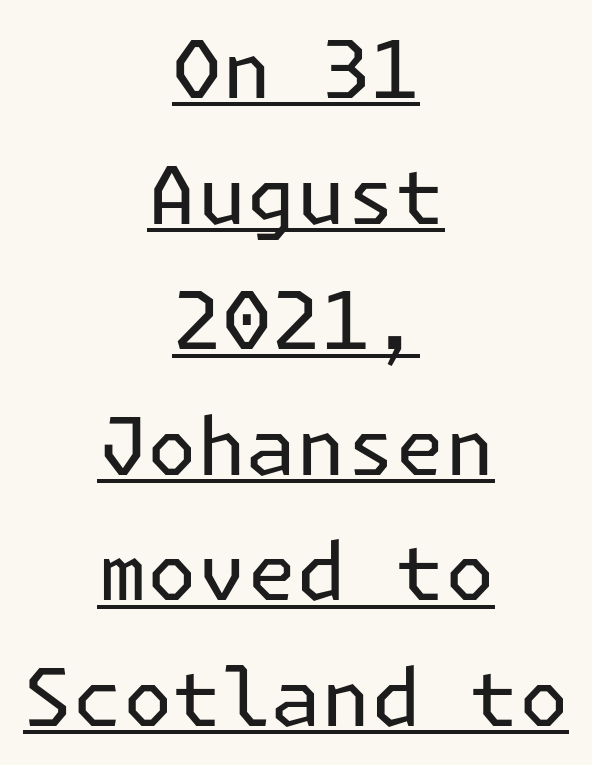
A student would call this center alignment; a typographer would say set centered. The characters are drawn with everyday or finer stroke widths. This is sans-serif lettering, the kind often seen on screens and signage. What's the leading like? Ordinary, nothing unusual. Spacing between characters is what you'd get straight out of the box.
